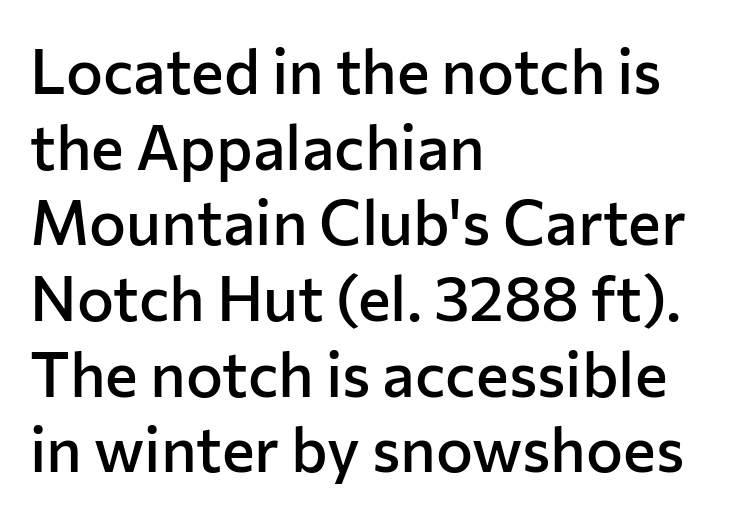
The sample has been set in demibold, a notch under bold. The rag falls on the right side of this text block. Varying glyph widths throughout — classic text-font behaviour. The space directly below the letters is spotless. The gaps between neighbouring characters are ordinary and unremarkable. The designer went with a sans here, leaving each stem footless.
